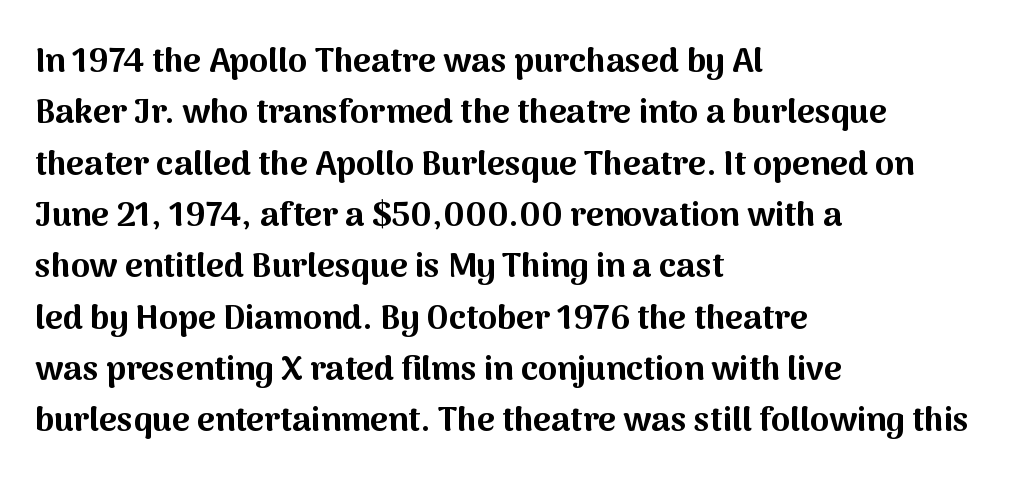
Nobody touched the tracking dial on this one. Strokes here are thick enough to call this a true bold. Ordinary non-slanted type is in use. Compared with a centered layout, this one pins lines to the left instead.
